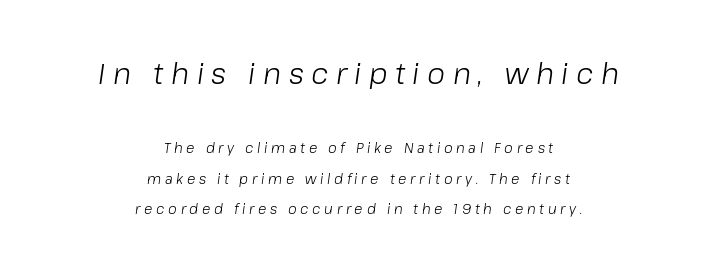
The image shows 29 px light type, italic (leaning right); set centered, loose line spacing (2.18x), unusually wide letter spacing (+0.26 em), not underlined; the first (top) block is 2.07x larger; low stroke contrast and a medium x-height.
